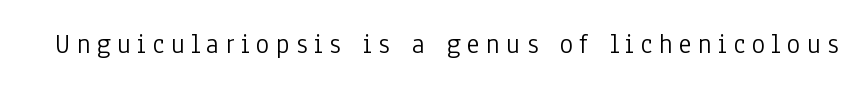
{"serif": "no", "italic": "no", "bold": "no", "weight": "light", "width": "condensed", "stroke_contrast": "low", "x_height": "medium", "monospaced": "no", "underline": "no", "letter_spacing": "wide", "letter_spacing_em": 0.23, "glyph_px": 28}
